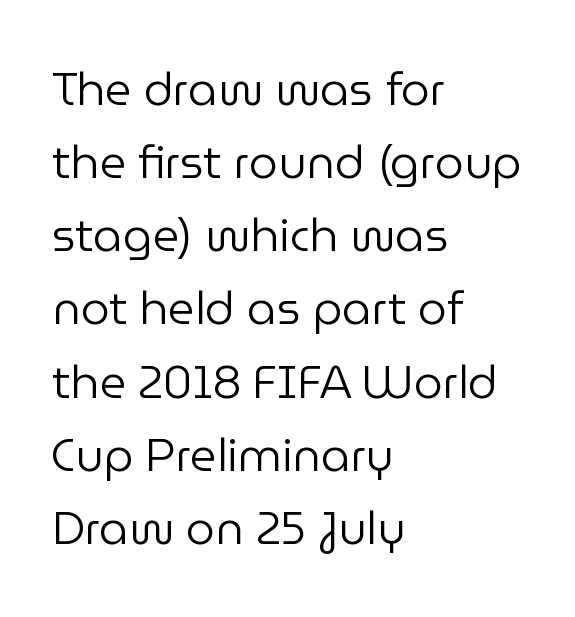
{"serif": "no", "italic": "no", "bold": "no", "weight": "regular", "width": "normal", "stroke_contrast": "low", "x_height": "medium", "monospaced": "no", "underline": "no", "align": "left", "line_spacing": "normal", "line_spacing_ratio": 1.59, "letter_spacing": "normal", "letter_spacing_em": 0.0, "glyph_px": 46}
